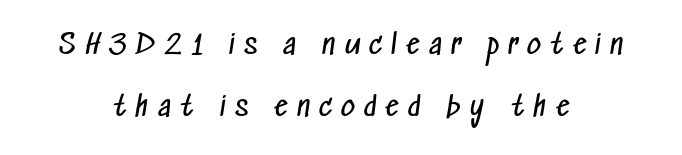
Leading: increased. Compared with a typical body face, this is equally light or lighter still. Does extra space separate the letters? Yes, quite a lot of it. Nobody drew a line under any word here. A student would call this center alignment; a typographer would say set centered.
